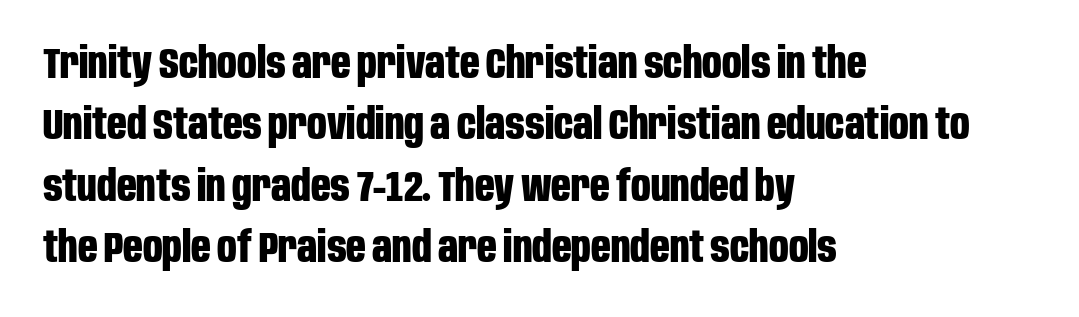
{"serif": "no", "italic": "no", "bold": "yes", "weight": "bold", "width": "condensed", "stroke_contrast": "low", "x_height": "large", "monospaced": "no", "underline": "no", "align": "left", "line_spacing": "normal", "line_spacing_ratio": 1.43, "letter_spacing": "normal", "letter_spacing_em": 0.0, "glyph_px": 43}
